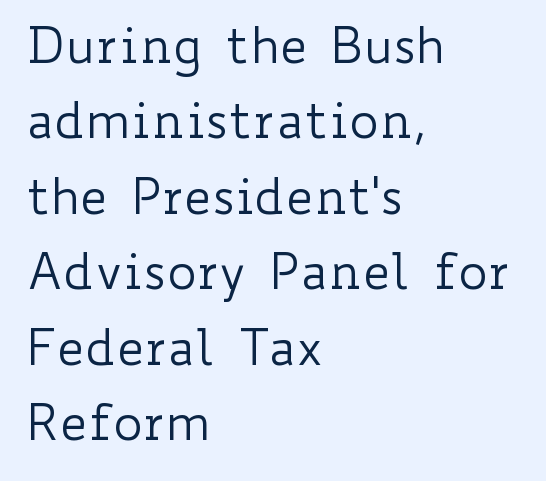
{"italic": "no", "bold": "no", "weight": "regular", "width": "wide", "stroke_contrast": "low", "x_height": "small", "monospaced": "no", "underline": "no", "align": "left", "line_spacing": "normal", "line_spacing_ratio": 1.51, "letter_spacing": "normal", "letter_spacing_em": 0.0, "glyph_px": 50}
